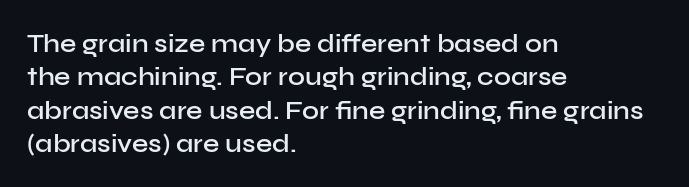
The line texture is even and compact thanks to regular tracking. Tall strokes in this sample are plumb rather than angled. The paragraph shown leans on its left margin. The strip under each line holds only bare page.
